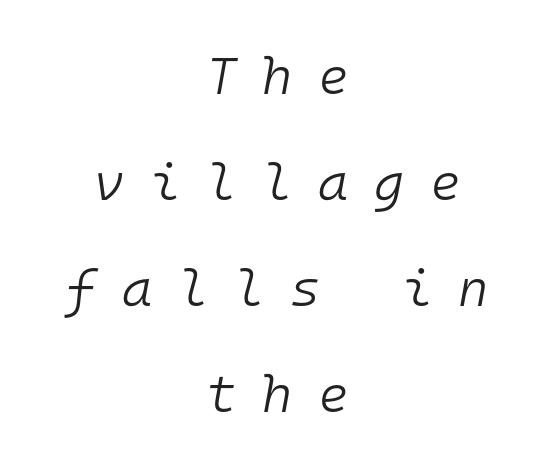
This sample uses an oblique cut, with every glyph tilted off the vertical. Counters stay open thanks to moderate or lighter strokes. Looks like terminal output: every glyph gets an equal slot. This sample trades compactness for vertical openness between lines. Underlining? Definitely not there.
